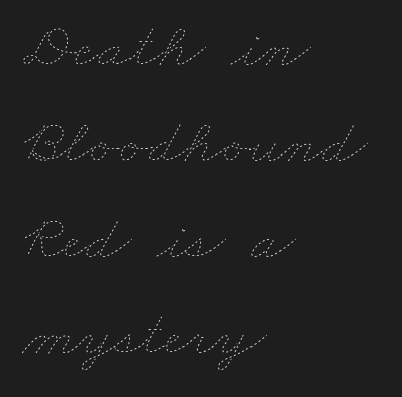
Q: Is the text bold? A: No.
Q: Is the text underlined? A: No.
Q: How is the paragraph aligned? A: Left-aligned.
Q: Is the spacing between letters normal or unusually wide? A: Normal.
Q: Is the spacing between lines tight, normal or loose? A: Normal.
Q: Width (condensed, normal, or wide)? A: Wide.
Q: Stroke contrast? A: Low.
Q: x-height? A: Small.
Q: Monospaced? A: No.
